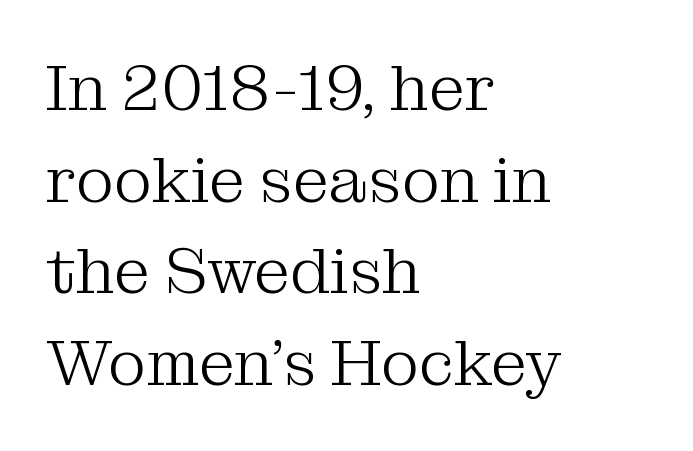
{"serif": "yes", "italic": "no", "bold": "no", "weight": "light", "width": "normal", "stroke_contrast": "medium", "x_height": "medium", "monospaced": "no", "underline": "no", "align": "left", "line_spacing": "normal", "line_spacing_ratio": 1.41, "letter_spacing": "normal", "letter_spacing_em": 0.0, "glyph_px": 65}
